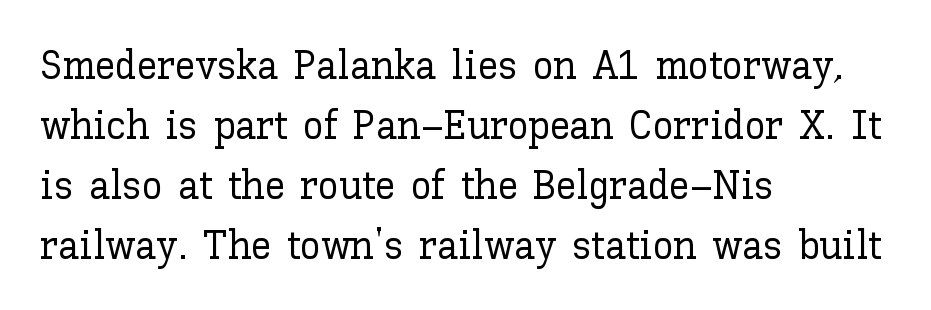
The image shows 41 px text type, upright; set left-aligned, normal line spacing (1.46x), normal letter spacing, not underlined; low stroke contrast and a medium x-height.
